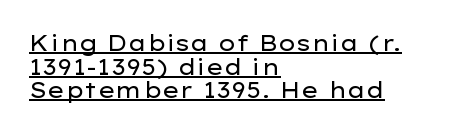
Q: Is the text bold? A: No.
Q: Is the text italic (slanted)? A: No, it is upright.
Q: Is the text underlined? A: Yes.
Q: How is the paragraph aligned? A: Left-aligned.
Q: Is the spacing between letters normal or unusually wide? A: Normal.
Q: Is the spacing between lines tight, normal or loose? A: Tight.
